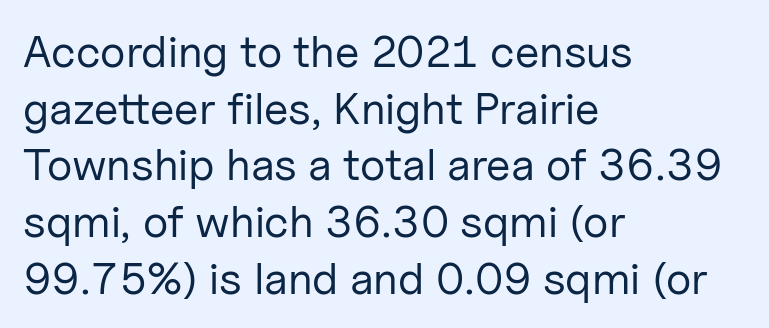
A typesetter would call this zero additional tracking. The rag falls on the right side of this text block. The typesetting does not lean heavy: it is not bold. Has an underline been added? It has not.
